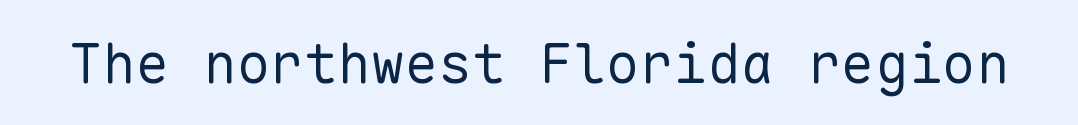
This sample has the even, mechanical cadence of fixed-width lettering. Anything drawn beneath the words? Only blank space. This rendering leaves character spacing at its baseline value. Is there any slant? The stems are plumb.
